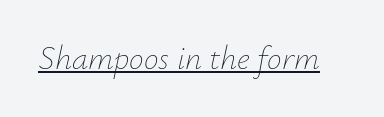
The image shows 33 px thin type, italic (leaning right); set normal letter spacing, underlined; low stroke contrast and a small x-height.
